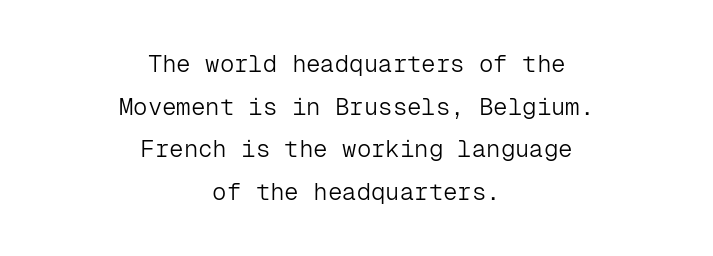
{"italic": "no", "bold": "no", "underline": "no", "align": "center", "line_spacing_ratio": 1.78, "letter_spacing": "normal", "letter_spacing_em": 0.0, "glyph_px": 24}
